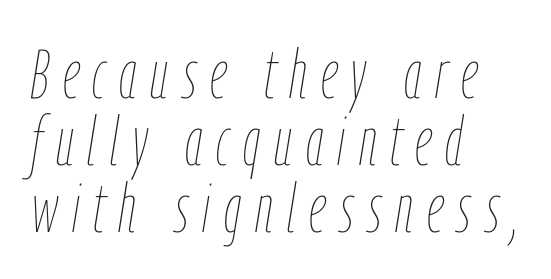
The image shows 69 px thin, condensed type, italic (leaning right); set left-aligned, tight line spacing (0.97x), unusually wide letter spacing (+0.2 em), not underlined; low stroke contrast and a medium x-height.
